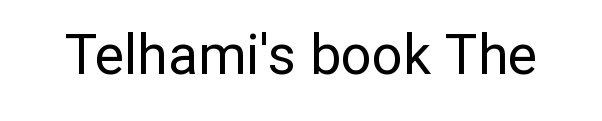
A typesetter would call this proportional, since set widths differ per character. The font sits on the lighter half of the weight spectrum, regular included. Italic? Not at all — the glyphs are vertical. Clear beneath every line of the passage. The letters sit at their default tracking, neither squeezed nor spread. This sample uses a sans-serif face.
